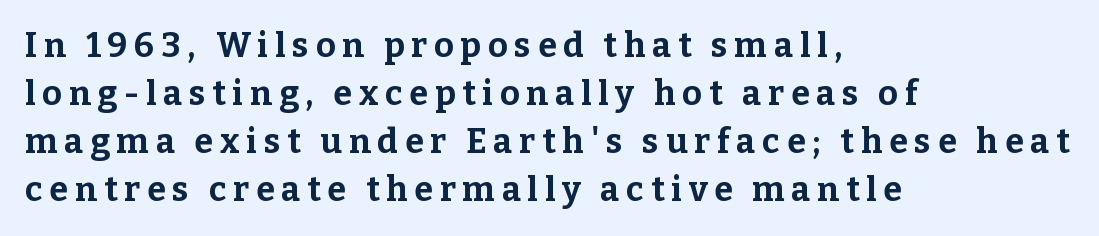
The image shows 34 px bold serif type, upright; set left-aligned, normal line spacing (1.41x), unusually wide letter spacing (+0.2 em), not underlined; low stroke contrast and a medium x-height.
